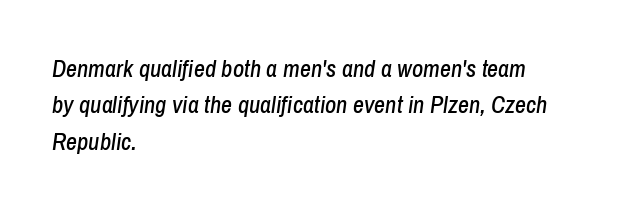
Q: Is the text italic (slanted)? A: Yes, it leans right by about 8 degrees.
Q: Is the text underlined? A: No.
Q: How is the paragraph aligned? A: Left-aligned.
Q: Is the spacing between letters normal or unusually wide? A: Normal.
Q: Is the spacing between lines tight, normal or loose? A: Normal.
